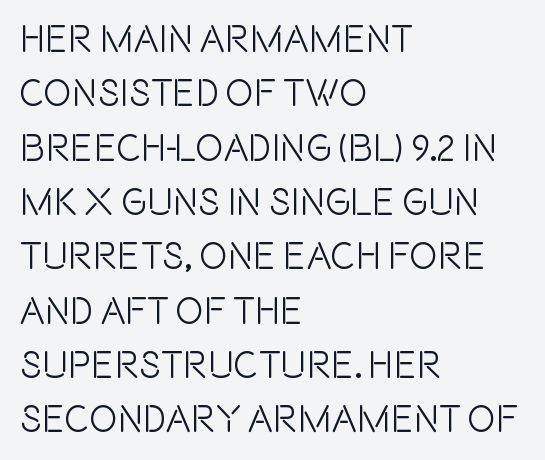
Q: Is the text italic (slanted)? A: No, it is upright.
Q: Is the typeface a serif or a sans-serif typeface? A: Sans-serif.
Q: Is the text underlined? A: No.
Q: How is the paragraph aligned? A: Left-aligned.
Q: Is the spacing between letters normal or unusually wide? A: Normal.
Q: Is the spacing between lines tight, normal or loose? A: Normal.
Q: Width (condensed, normal, or wide)? A: Condensed.
Q: x-height? A: Large.
Q: Monospaced? A: No.
